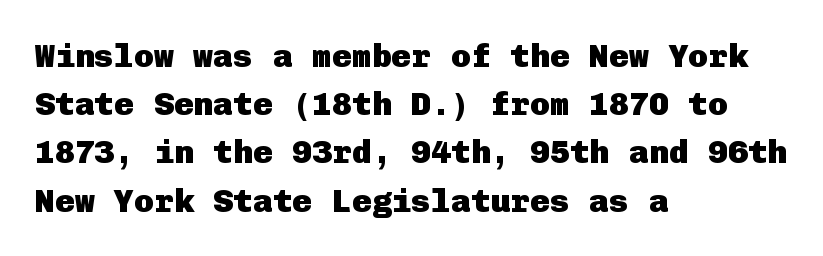
Q: Is the text bold? A: Yes.
Q: Is the text italic (slanted)? A: No, it is upright.
Q: Is the typeface a serif or a sans-serif typeface? A: Sans-serif.
Q: Is the text underlined? A: No.
Q: How is the paragraph aligned? A: Left-aligned.
Q: Is the spacing between letters normal or unusually wide? A: Normal.
Q: Is the spacing between lines tight, normal or loose? A: Normal.
Q: Width (condensed, normal, or wide)? A: Normal.
Q: Stroke contrast? A: Low.
Q: x-height? A: Medium.
